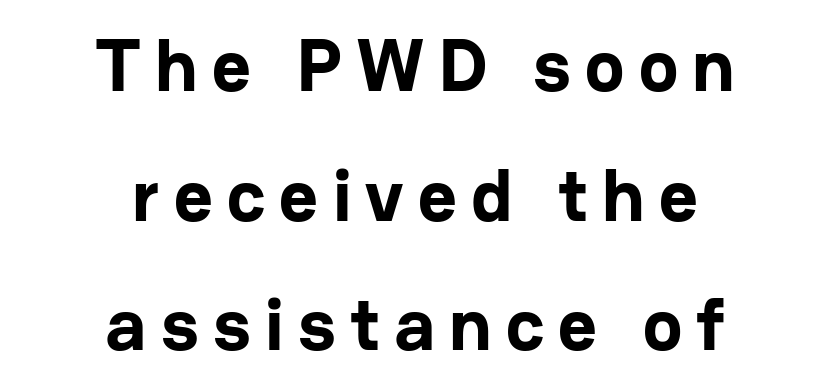
The image shows 75 px bold sans-serif type, upright; set centered, line spacing 1.73x, not underlined; low stroke contrast and a medium x-height.
